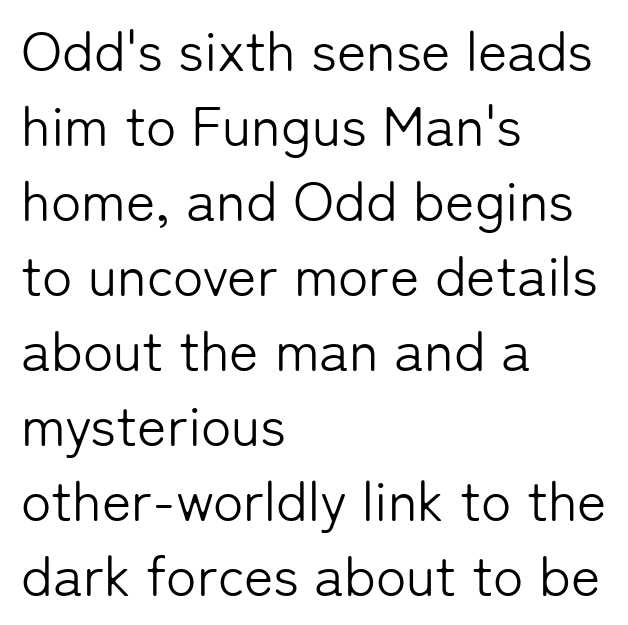
{"serif": "no", "italic": "no", "bold": "no", "weight": "light", "width": "normal", "stroke_contrast": "low", "x_height": "medium", "monospaced": "no", "underline": "no", "align": "left", "line_spacing": "normal", "line_spacing_ratio": 1.34, "letter_spacing": "normal", "letter_spacing_em": 0.0, "glyph_px": 56}
